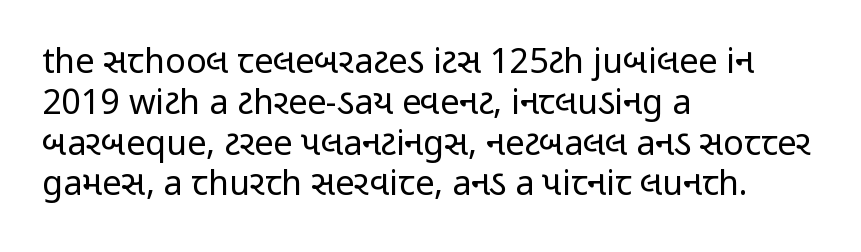
A roman cut, with each character standing at attention. These lines stack with their left ends in a neat column. Observe the ordinary spacing: letters are neighbours, not strangers. These lines are rendered in a variable-pitch font. Does the type have serifs? No, each stem ends abruptly. Underlining? Definitely not there.
